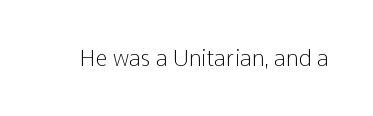
Q: Is the text bold? A: No.
Q: Is the text italic (slanted)? A: No, it is upright.
Q: Is the text underlined? A: No.
Q: Is the spacing between letters normal or unusually wide? A: Normal.
